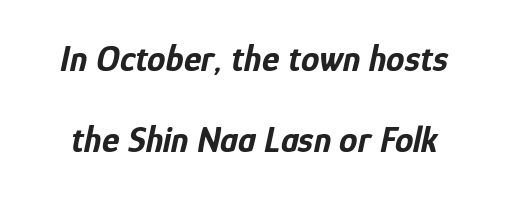
Lines of text with bare space underneath. A typesetter would call this proportional, since set widths differ per character. How are the letters spaced? Ordinarily, with no added tracking. The lettering tilts uniformly, giving the passage an italic look. What's the leading like? Stretched, with rows far apart. The glyphs have the mass of a bold cut.
